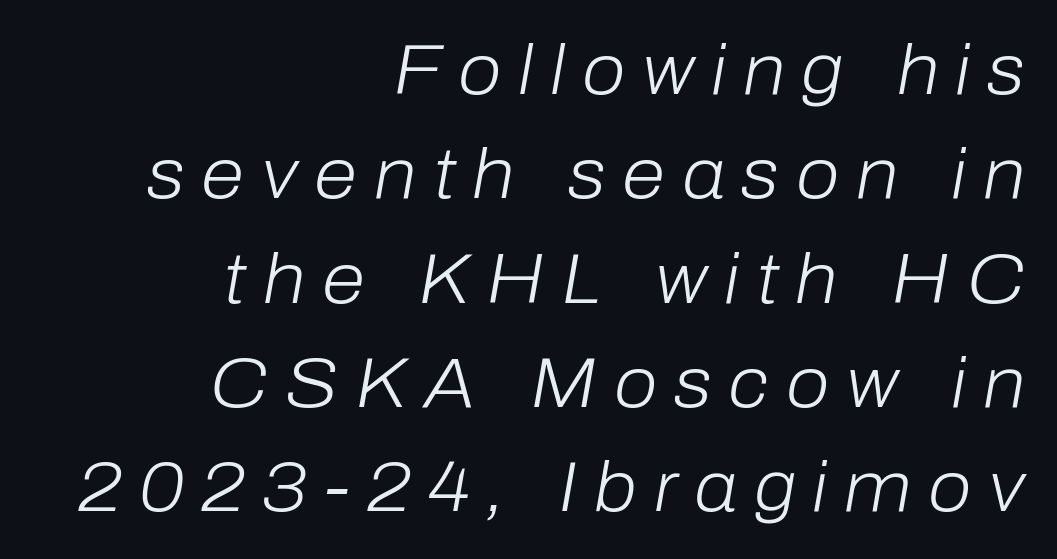
{"italic": "yes", "lean": "right", "slant_degrees": 10, "bold": "no", "weight": "light", "width": "normal", "stroke_contrast": "low", "x_height": "medium", "monospaced": "no", "underline": "no", "align": "right", "line_spacing": "normal", "line_spacing_ratio": 1.49, "letter_spacing": "wide", "letter_spacing_em": 0.24, "glyph_px": 70}
